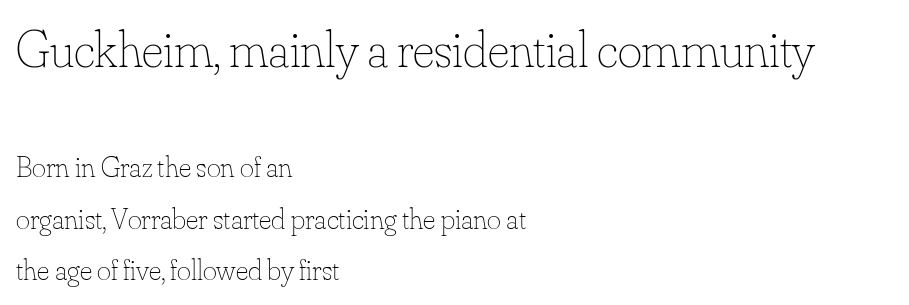
{"italic": "no", "bold": "no", "weight": "thin", "width": "normal", "stroke_contrast": "low", "x_height": "small", "monospaced": "no", "underline": "no", "align": "left", "line_spacing_ratio": 1.72, "letter_spacing": "normal", "letter_spacing_em": 0.0, "larger_block": "first", "size_ratio": 1.73, "glyph_px": 52}
